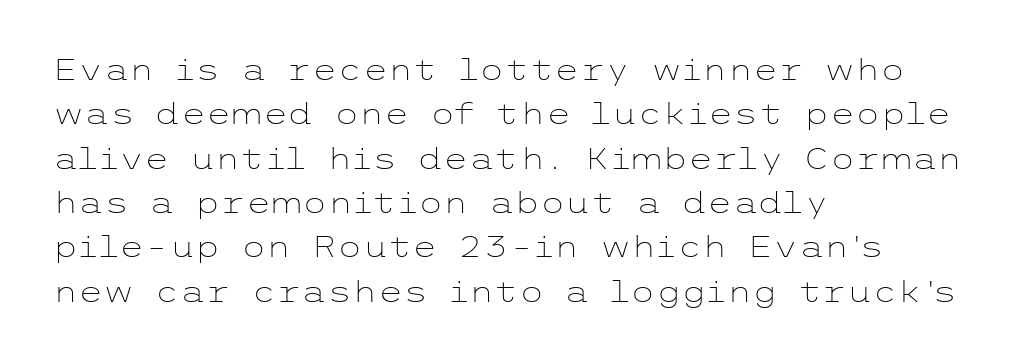
The image shows 29 px light, wide sans-serif type, upright; set left-aligned, normal line spacing (1.53x), normal letter spacing, not underlined; low stroke contrast and a medium x-height.
